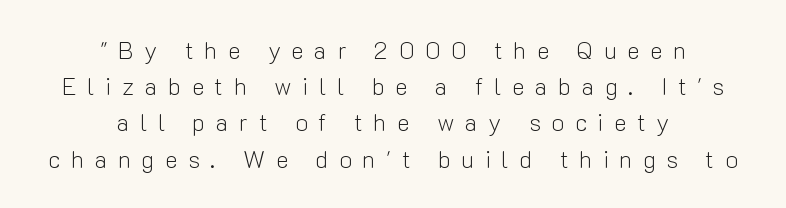
The paragraph has two soft edges and a firm central axis. Students, observe: this is what conventionally led text looks like. This rendering features lettering with no underline. Heft: none added — not bold.
